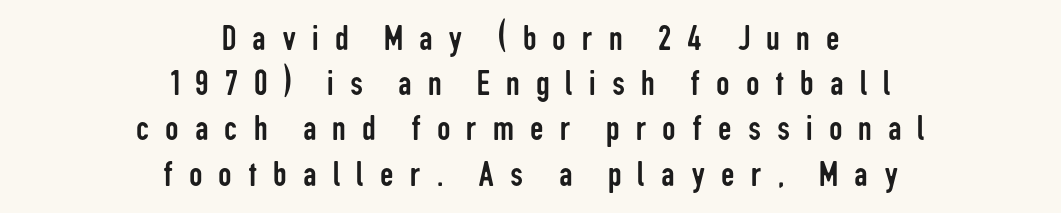
The image shows 38 px regular-weight, condensed sans-serif type, upright; set centered, line spacing 1.19x, unusually wide letter spacing (+0.42 em), not underlined; low stroke contrast and a medium x-height.
